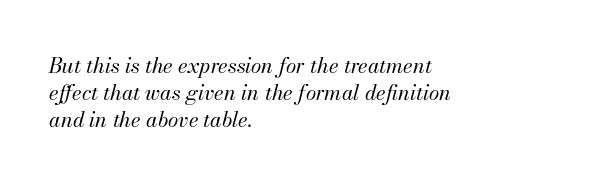
Q: Is the text bold? A: No.
Q: Is the text italic (slanted)? A: Yes, it leans right by about 13 degrees.
Q: Is the text underlined? A: No.
Q: How is the paragraph aligned? A: Left-aligned.
Q: Is the spacing between letters normal or unusually wide? A: Normal.
Q: Is the spacing between lines tight, normal or loose? A: Normal.
